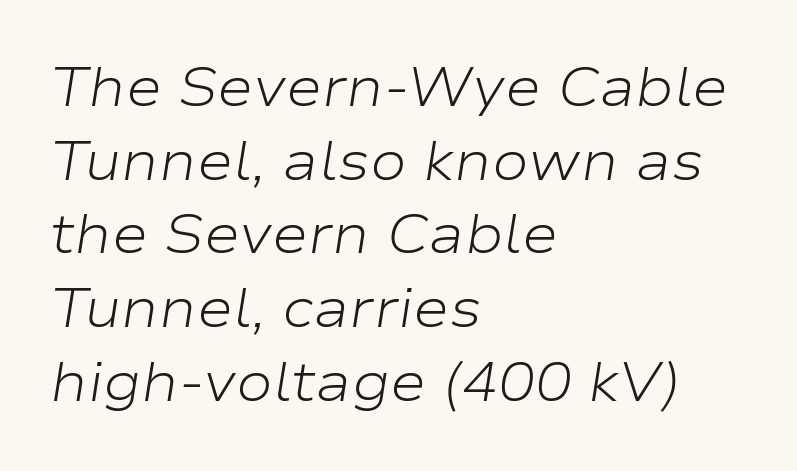
{"italic": "yes", "lean": "right", "slant_degrees": 9, "bold": "no", "weight": "light", "width": "wide", "stroke_contrast": "low", "x_height": "medium", "monospaced": "no", "underline": "no", "align": "left", "line_spacing": "normal", "line_spacing_ratio": 1.34, "letter_spacing": "normal", "letter_spacing_em": 0.0, "glyph_px": 55}
